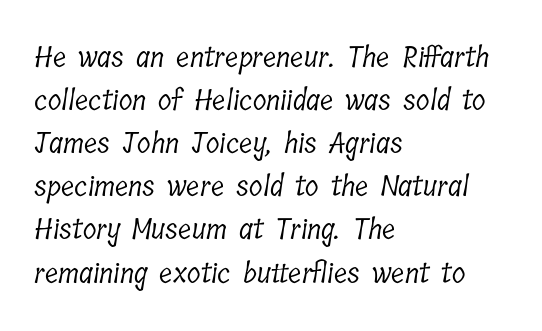
The image shows 28 px light, condensed serif type; set left-aligned, normal line spacing (1.54x), normal letter spacing, not underlined; low stroke contrast and a medium x-height.
